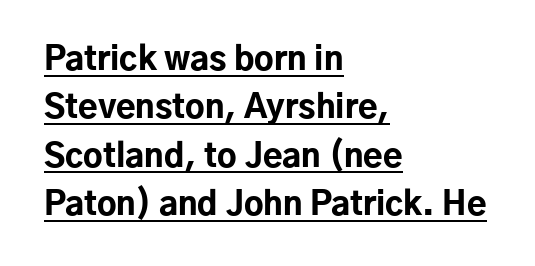
The image shows 32 px bold sans-serif type, upright; set left-aligned, normal line spacing (1.51x), normal letter spacing, underlined; low stroke contrast and a medium x-height.
